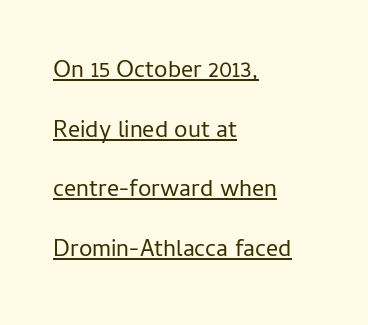
This is underlined copy, the kind a proofreader might mark for attention. Tall strokes in this sample are plumb rather than angled. Each stroke keeps to a modest, everyday thickness or less. Whoever set this chose breathing room over compactness in the vertical rhythm. These lines are set flush left with a ragged right edge.
